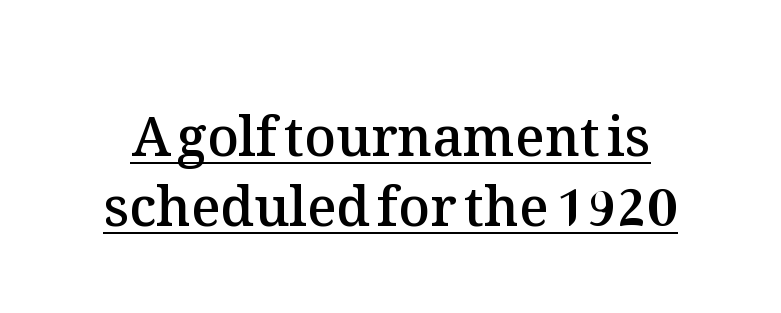
Beneath each row of characters lies a ruled line. In terms of weight, the rendering is demibold, just under bold. Posture: straight, roman, zero tilt. The compositor balanced each line on the midline. The passage shown is typed in a proportional face where columns would drift. Leading matches the norm, producing a regular column.
